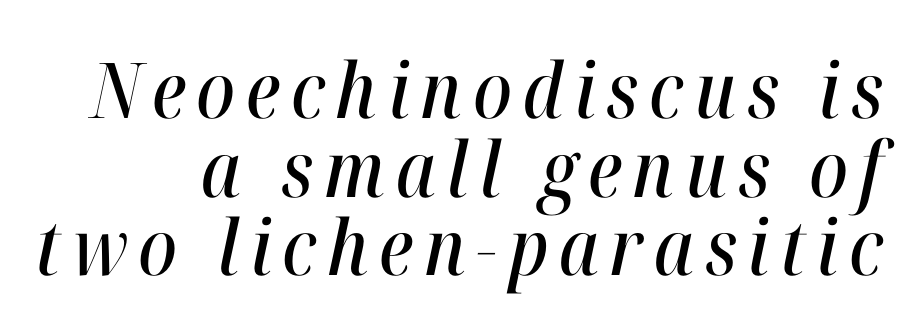
Q: Is the text italic (slanted)? A: Yes, it leans right by about 12 degrees.
Q: Is the text underlined? A: No.
Q: How is the paragraph aligned? A: Right-aligned.
Q: Is the spacing between lines tight, normal or loose? A: Tight.
Q: Width (condensed, normal, or wide)? A: Condensed.
Q: Stroke contrast? A: High.
Q: x-height? A: Medium.
Q: Monospaced? A: No.
